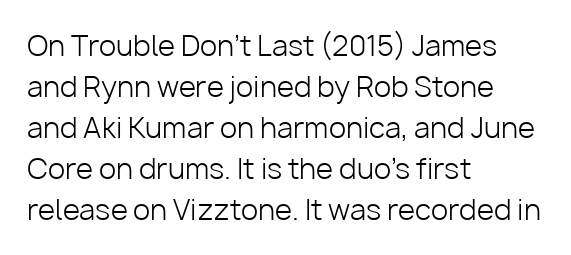
The image shows 28 px light sans-serif type, upright; set left-aligned, normal line spacing (1.46x), normal letter spacing, not underlined; low stroke contrast and a medium x-height.
